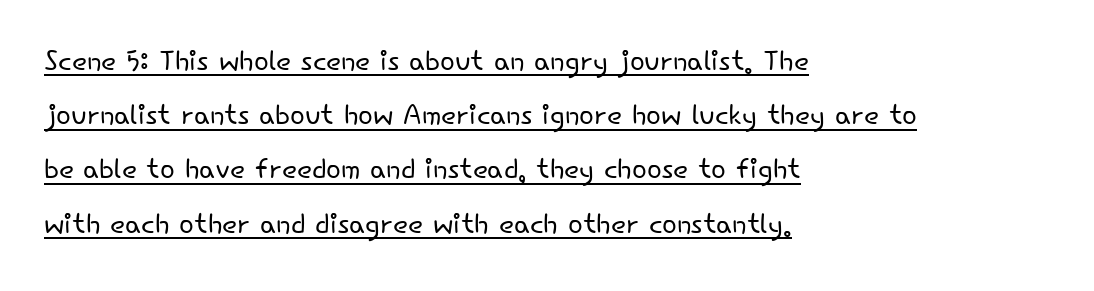
Q: Is the text bold? A: No.
Q: Is the text italic (slanted)? A: No, it is upright.
Q: Is the typeface a serif or a sans-serif typeface? A: Sans-serif.
Q: Is the text underlined? A: Yes.
Q: How is the paragraph aligned? A: Left-aligned.
Q: Is the spacing between letters normal or unusually wide? A: Normal.
Q: Is the spacing between lines tight, normal or loose? A: Normal.
Q: Width (condensed, normal, or wide)? A: Normal.
Q: Stroke contrast? A: Low.
Q: x-height? A: Small.
Q: Monospaced? A: No.
